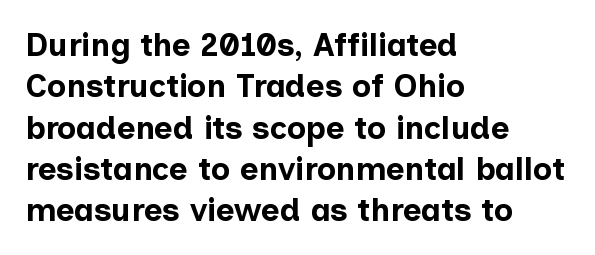
{"serif": "no", "italic": "no", "bold": "yes", "weight": "bold", "width": "normal", "stroke_contrast": "low", "x_height": "medium", "monospaced": "no", "underline": "no", "align": "left", "line_spacing": "normal", "line_spacing_ratio": 1.29, "letter_spacing": "normal", "letter_spacing_em": 0.0, "glyph_px": 32}
